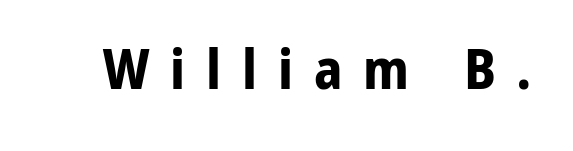
The image shows 55 px bold sans-serif type, upright; set unusually wide letter spacing (+0.38 em), not underlined; low stroke contrast and a medium x-height.
